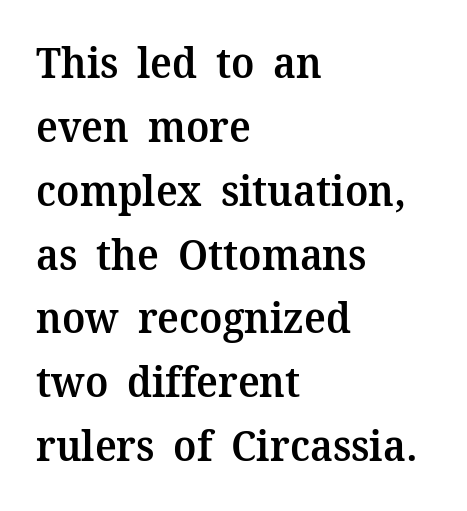
Notice how the passage keeps a crisp vertical edge on the left only. Note the varied advance widths — an 'i' is clearly narrower than an 'm'. Posture: straight, roman, zero tilt. Just letters on the line, the space beneath them empty.
